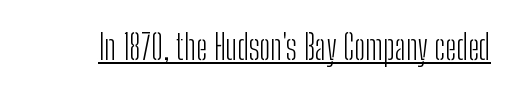
{"serif": "no", "italic": "no", "bold": "no", "weight": "light", "width": "condensed", "stroke_contrast": "low", "x_height": "medium", "monospaced": "no", "underline": "yes", "letter_spacing": "normal", "letter_spacing_em": 0.0, "glyph_px": 35}
